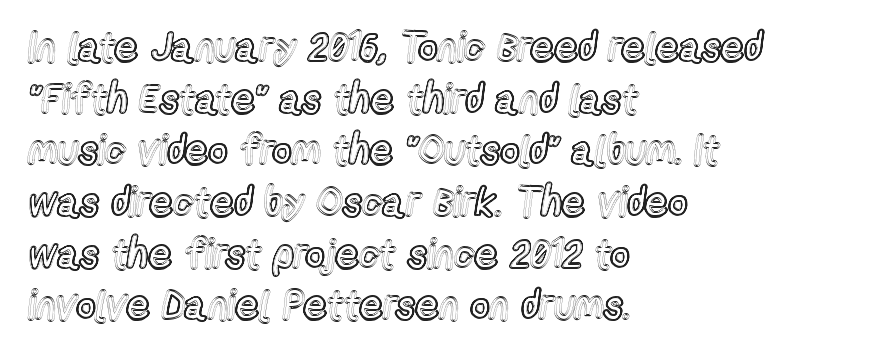
{"width": "condensed", "x_height": "medium", "monospaced": "no", "underline": "no", "align": "left", "line_spacing": "normal", "line_spacing_ratio": 1.26, "letter_spacing": "normal", "letter_spacing_em": 0.0, "glyph_px": 41}
